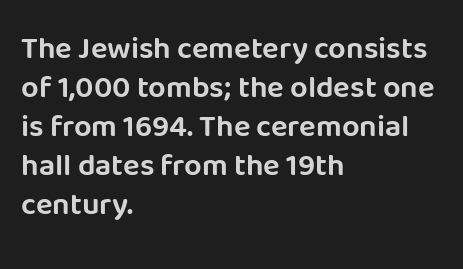
Q: Is the text italic (slanted)? A: No, it is upright.
Q: Is the typeface a serif or a sans-serif typeface? A: Sans-serif.
Q: Is the text underlined? A: No.
Q: How is the paragraph aligned? A: Left-aligned.
Q: Is the spacing between letters normal or unusually wide? A: Normal.
Q: Is the spacing between lines tight, normal or loose? A: Normal.
Q: Width (condensed, normal, or wide)? A: Normal.
Q: Stroke contrast? A: Low.
Q: x-height? A: Large.
Q: Monospaced? A: No.
